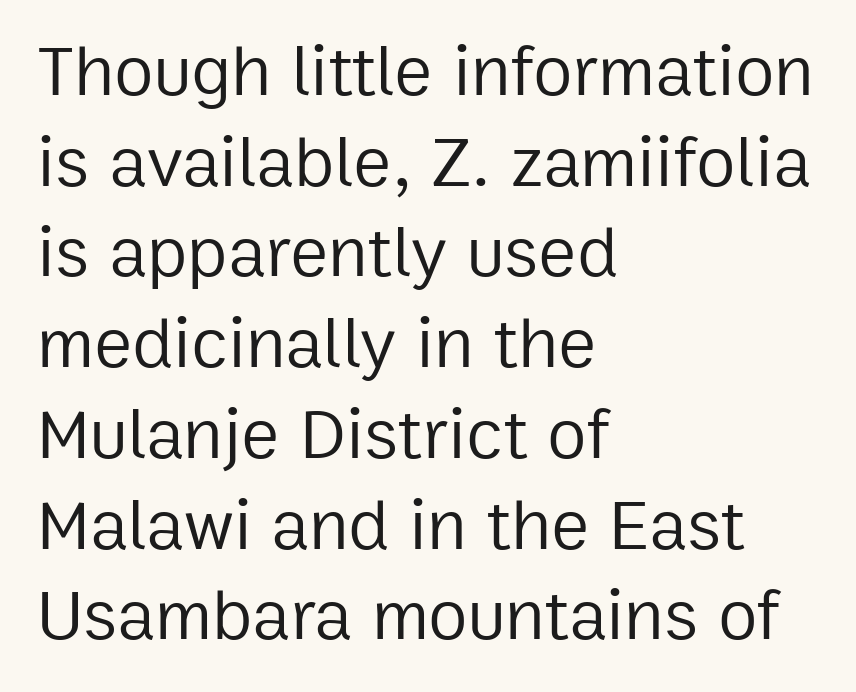
{"serif": "no", "italic": "no", "bold": "no", "weight": "regular", "width": "normal", "stroke_contrast": "low", "x_height": "medium", "monospaced": "no", "underline": "no", "align": "left", "line_spacing": "normal", "line_spacing_ratio": 1.26, "letter_spacing": "normal", "letter_spacing_em": 0.0, "glyph_px": 72}
